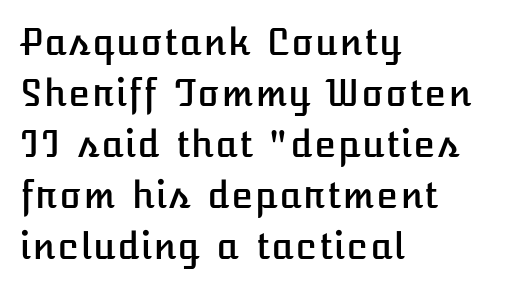
{"italic": "no", "width": "normal", "stroke_contrast": "low", "x_height": "medium", "underline": "no", "align": "left", "line_spacing": "normal", "line_spacing_ratio": 1.42, "letter_spacing": "normal", "letter_spacing_em": 0.0, "glyph_px": 36}
